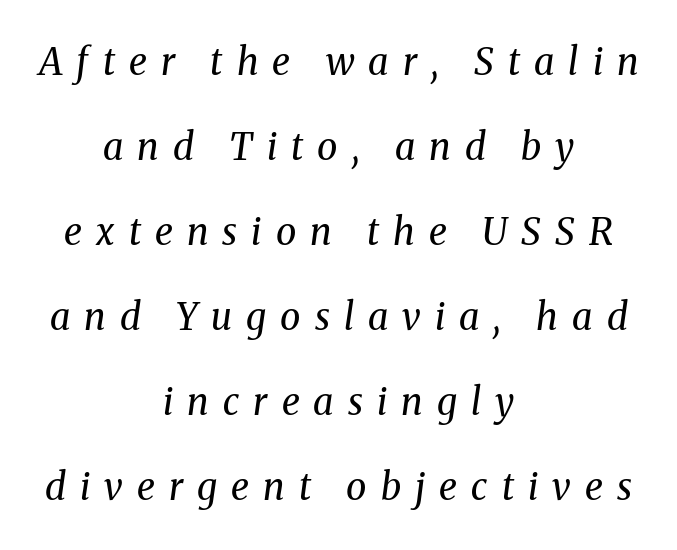
Summary of weight: not heavy and not bold. The area under the type is left untouched. Successive baselines arrive slowly, with a big drop between each. Compared with ordinary roman type, these characters are visibly tilted.
